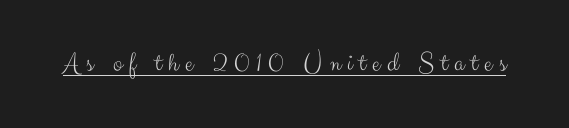
The image shows 28 px light sans-serif type; set unusually wide letter spacing (+0.24 em), underlined; medium stroke contrast and a small x-height.
